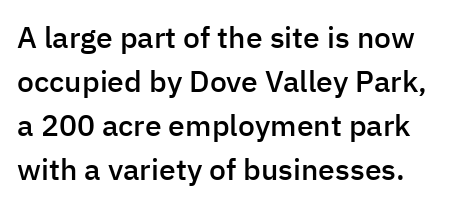
{"serif": "no", "italic": "no", "bold": "semi", "weight": "semibold", "width": "normal", "stroke_contrast": "low", "x_height": "medium", "monospaced": "no", "underline": "no", "align": "left", "line_spacing": "normal", "line_spacing_ratio": 1.47, "letter_spacing": "normal", "letter_spacing_em": 0.0, "glyph_px": 30}
